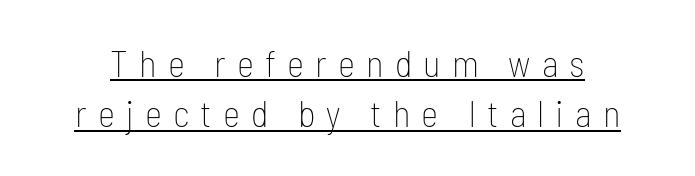
{"serif": "no", "italic": "no", "bold": "no", "weight": "thin", "width": "condensed", "stroke_contrast": "low", "x_height": "medium", "monospaced": "no", "underline": "yes", "line_spacing": "normal", "line_spacing_ratio": 1.36, "letter_spacing": "wide", "letter_spacing_em": 0.3, "glyph_px": 37}
